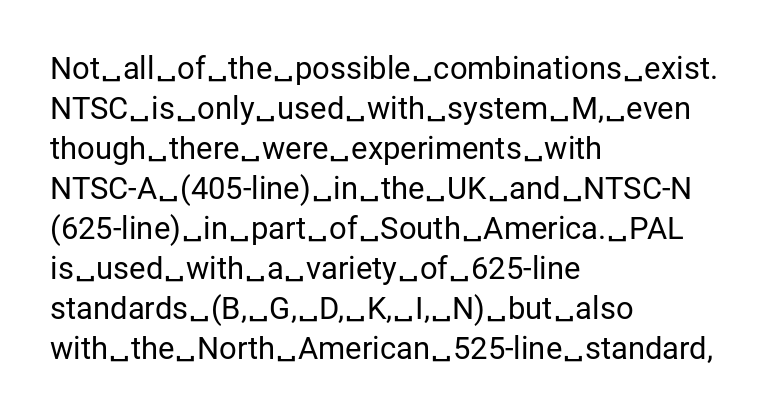
The image shows 31 px regular-weight sans-serif type, upright; set left-aligned, normal line spacing (1.29x), normal letter spacing, not underlined; low stroke contrast and a medium x-height.
